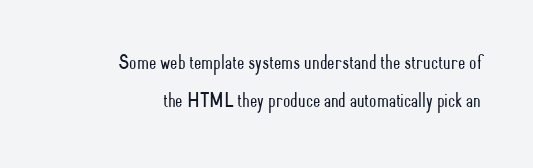
Q: Is the text bold? A: No.
Q: Is the text italic (slanted)? A: No, it is upright.
Q: Is the text underlined? A: No.
Q: How is the paragraph aligned? A: Right-aligned.
Q: Is the spacing between letters normal or unusually wide? A: Normal.
